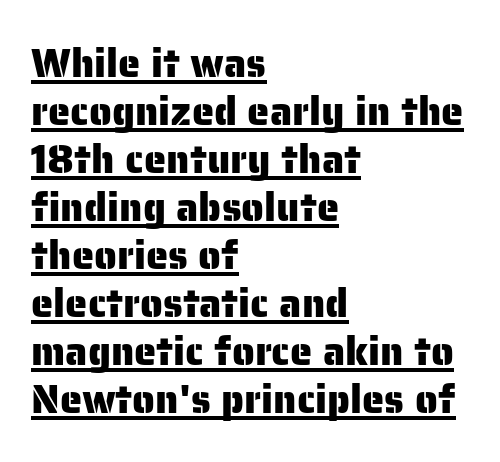
{"serif": "no", "italic": "no", "width": "normal", "stroke_contrast": "low", "x_height": "medium", "monospaced": "no", "underline": "yes", "align": "left", "line_spacing_ratio": 1.2, "letter_spacing": "normal", "letter_spacing_em": 0.0, "glyph_px": 40}
